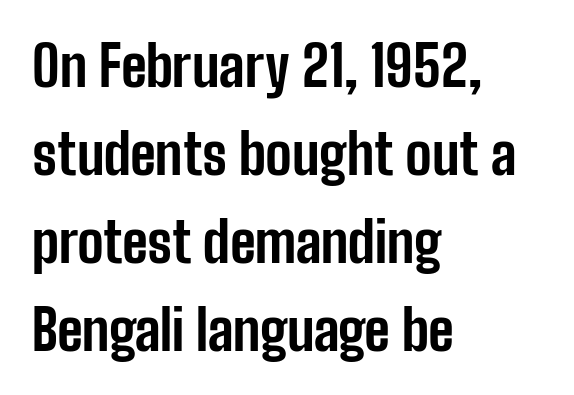
{"serif": "no", "italic": "no", "bold": "yes", "weight": "bold", "width": "condensed", "stroke_contrast": "low", "x_height": "medium", "monospaced": "no", "underline": "no", "align": "left", "line_spacing": "normal", "line_spacing_ratio": 1.6, "letter_spacing": "normal", "letter_spacing_em": 0.0, "glyph_px": 55}
